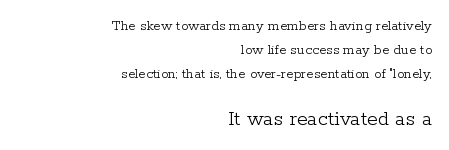
Weight: in the light-to-regular range. Notice how the stems are strictly vertical — no italics here. Bigger letters appear in the bottom chunk; the top chunk is reduced. The rendering keeps characters at their native spacing. Clear beneath every line of the passage. This sample is right-justified, so line beginnings fall wherever the words allow.
